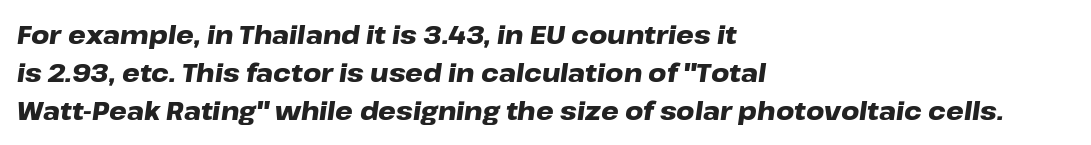
{"italic": "yes", "lean": "right", "slant_degrees": 8, "bold": "yes", "underline": "no", "align": "left", "line_spacing": "normal", "line_spacing_ratio": 1.52, "letter_spacing": "normal", "letter_spacing_em": 0.0, "glyph_px": 25}
